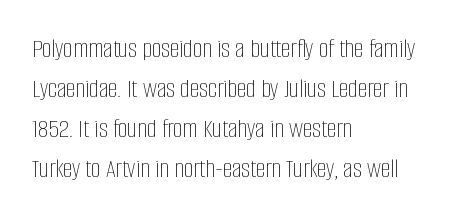
The image shows 27 px text type, upright; set left-aligned, normal line spacing (1.48x), normal letter spacing, not underlined.
